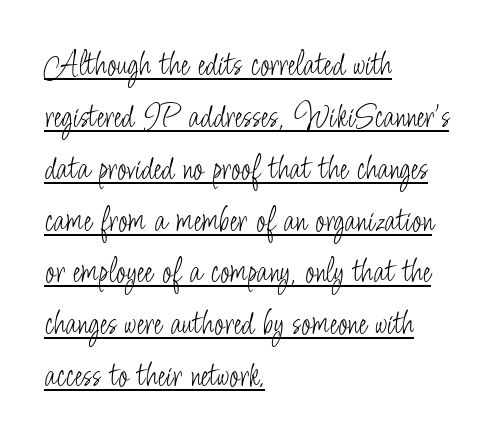
Type style note: lacks serifs. Glyph-to-glyph distance matches everyday printed text. Think standard paragraph weight, or any step lighter than that. The passage shown stacks its lines at a standard gap. Each letter keeps its own natural width here, so spacing adapts to shape.
